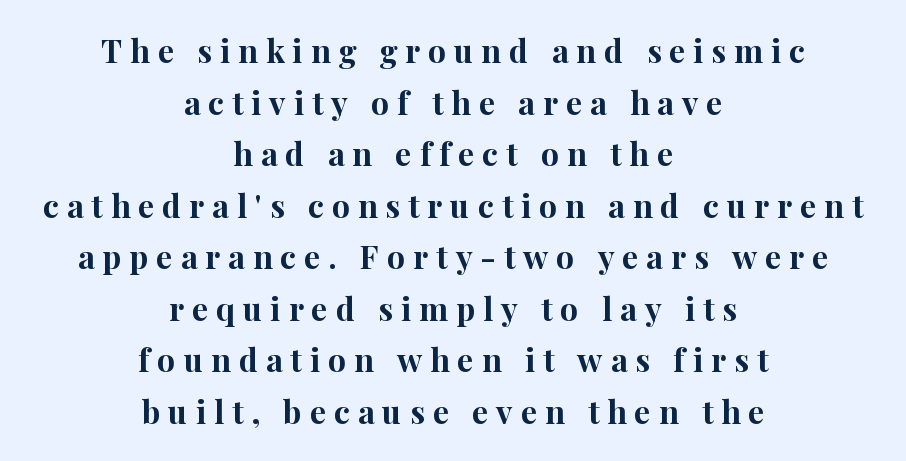
Q: Is the text bold? A: Yes.
Q: Is the text italic (slanted)? A: No, it is upright.
Q: Is the typeface a serif or a sans-serif typeface? A: Serif.
Q: Is the text underlined? A: No.
Q: How is the paragraph aligned? A: Centered.
Q: Is the spacing between letters normal or unusually wide? A: Unusually wide.
Q: Is the spacing between lines tight, normal or loose? A: Normal.
Q: Width (condensed, normal, or wide)? A: Normal.
Q: Stroke contrast? A: High.
Q: x-height? A: Medium.
Q: Monospaced? A: No.
